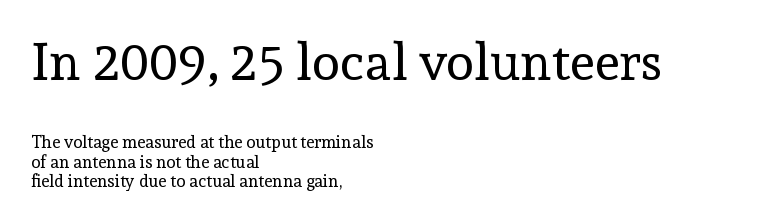
{"serif": "yes", "italic": "no", "bold": "no", "weight": "regular", "width": "normal", "x_height": "medium", "monospaced": "no", "underline": "no", "align": "left", "line_spacing": "tight", "line_spacing_ratio": 1.13, "letter_spacing": "normal", "letter_spacing_em": 0.0, "larger_block": "first", "size_ratio": 3.06, "glyph_px": 52}
